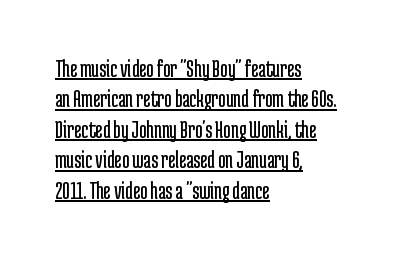
Q: Is the text bold? A: No.
Q: Is the text italic (slanted)? A: No, it is upright.
Q: Is the text underlined? A: Yes.
Q: How is the paragraph aligned? A: Left-aligned.
Q: Is the spacing between letters normal or unusually wide? A: Normal.
